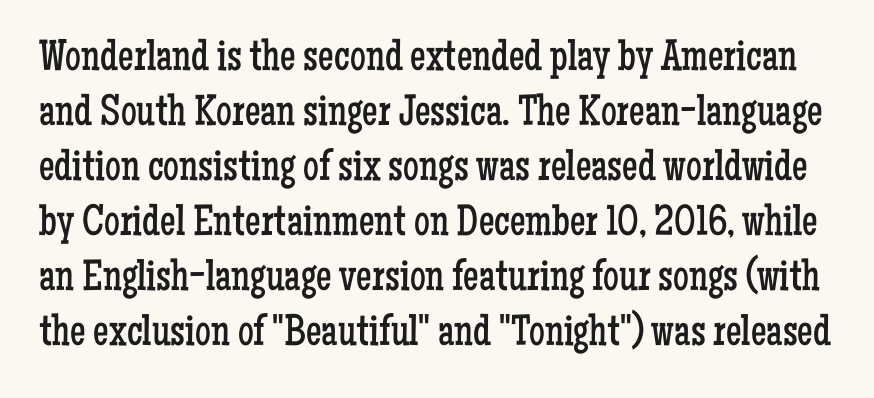
Q: Is the text bold? A: No.
Q: Is the text italic (slanted)? A: No, it is upright.
Q: Is the typeface a serif or a sans-serif typeface? A: Serif.
Q: Is the text underlined? A: No.
Q: Is the spacing between letters normal or unusually wide? A: Normal.
Q: Is the spacing between lines tight, normal or loose? A: Normal.
Q: Width (condensed, normal, or wide)? A: Condensed.
Q: Stroke contrast? A: Low.
Q: x-height? A: Medium.
Q: Monospaced? A: No.
